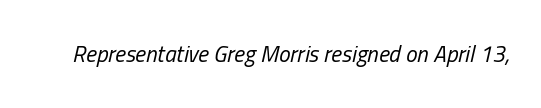
Q: Is the text bold? A: No.
Q: Is the text italic (slanted)? A: Yes, it leans right by about 13 degrees.
Q: Is the text underlined? A: No.
Q: Is the spacing between letters normal or unusually wide? A: Normal.
